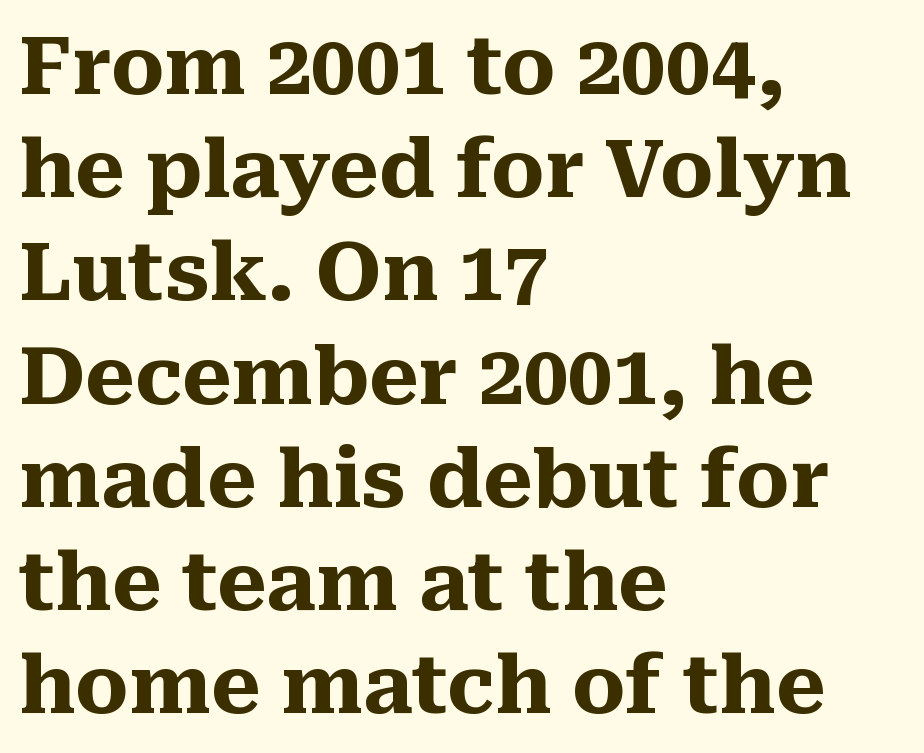
{"serif": "yes", "italic": "no", "bold": "yes", "weight": "heavy", "width": "normal", "stroke_contrast": "medium", "x_height": "medium", "monospaced": "no", "underline": "no", "align": "left", "line_spacing": "normal", "line_spacing_ratio": 1.29, "letter_spacing": "normal", "letter_spacing_em": 0.0, "glyph_px": 80}
